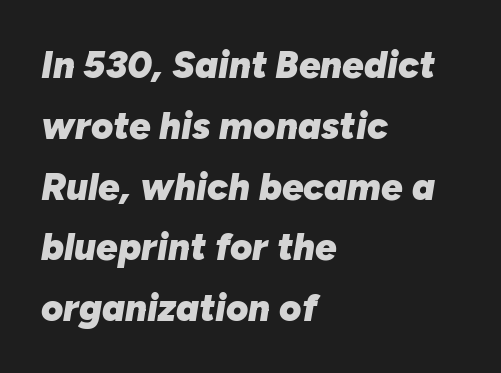
Q: Is the text bold? A: Yes.
Q: Is the text italic (slanted)? A: Yes, it leans right by about 10 degrees.
Q: Is the text underlined? A: No.
Q: How is the paragraph aligned? A: Left-aligned.
Q: Is the spacing between letters normal or unusually wide? A: Normal.
Q: Is the spacing between lines tight, normal or loose? A: Normal.
Q: Width (condensed, normal, or wide)? A: Normal.
Q: Stroke contrast? A: Low.
Q: x-height? A: Medium.
Q: Monospaced? A: No.
